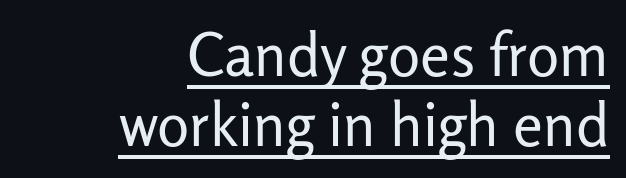
{"serif": "no", "italic": "no", "bold": "no", "weight": "regular", "width": "normal", "stroke_contrast": "low", "x_height": "medium", "monospaced": "no", "underline": "yes", "align": "right", "line_spacing_ratio": 1.16, "letter_spacing": "normal", "letter_spacing_em": 0.0, "glyph_px": 60}
